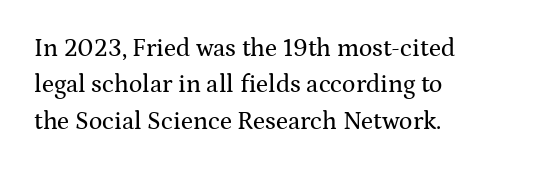
{"italic": "no", "underline": "no", "align": "left", "line_spacing": "normal", "line_spacing_ratio": 1.46, "letter_spacing": "normal", "letter_spacing_em": 0.0, "glyph_px": 25}
